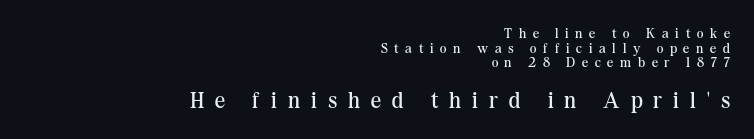
Ordinary non-slanted type is in use. Tightly led — the rows are bunched. The passage shown is not underscored anywhere. The letters in the lower block stand taller than those in the block above. Stems here are at most as thick as an everyday book face. The ragged edge is on the left, which tells us the setting is flush right.
